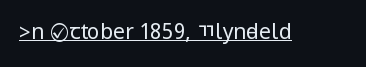
{"italic": "no", "bold": "no", "underline": "yes", "letter_spacing": "normal", "letter_spacing_em": 0.0, "glyph_px": 21}
